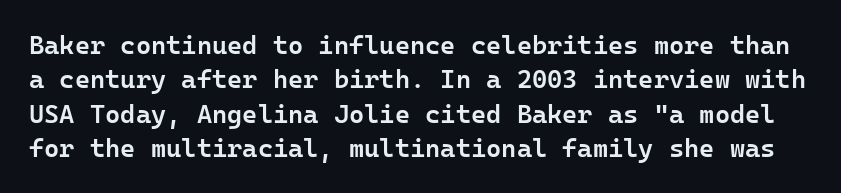
Q: Is the text bold? A: Semi-bold.
Q: Is the text italic (slanted)? A: No, it is upright.
Q: Is the text underlined? A: No.
Q: Is the spacing between letters normal or unusually wide? A: Normal.
Q: Is the spacing between lines tight, normal or loose? A: Normal.
